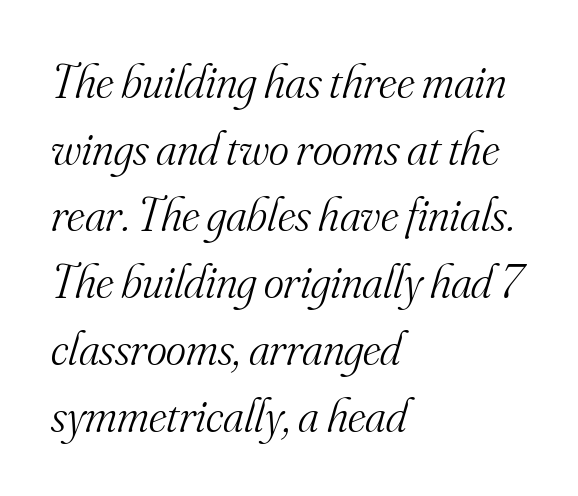
The image shows 48 px light serif type, italic (leaning right); set left-aligned, normal line spacing (1.39x), normal letter spacing, not underlined; medium stroke contrast and a small x-height.
